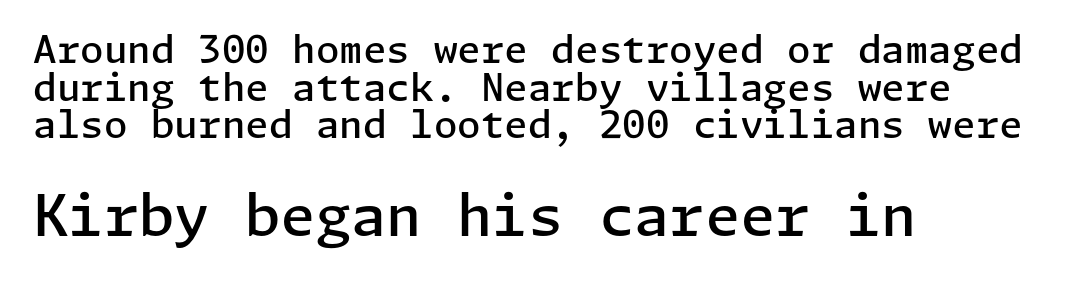
The image shows 57 px semibold sans-serif type, upright; set left-aligned, tight line spacing (0.99x), normal letter spacing, not underlined; the second (bottom) block is 1.5x larger; low stroke contrast and a medium x-height.
